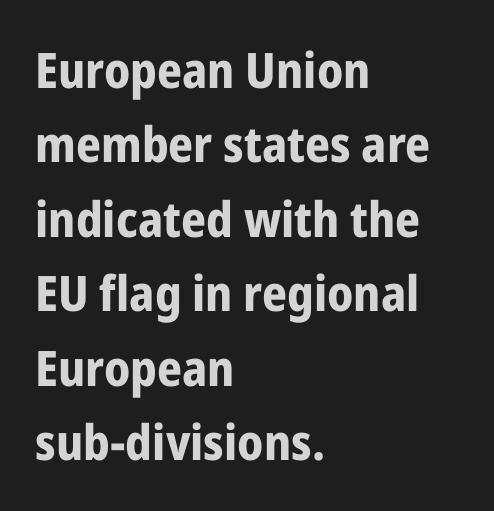
The image shows 49 px bold, condensed sans-serif type, upright; set left-aligned, normal line spacing (1.52x), normal letter spacing, not underlined; low stroke contrast and a medium x-height.
